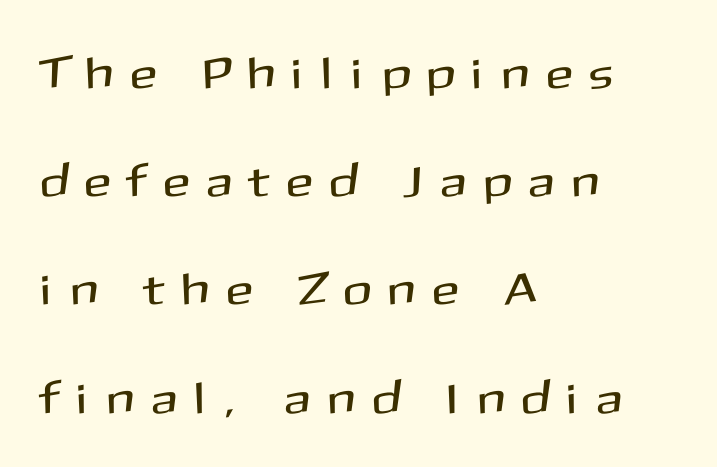
{"serif": "no", "italic": "no", "width": "normal", "stroke_contrast": "medium", "x_height": "medium", "monospaced": "no", "underline": "no", "align": "left", "line_spacing": "loose", "line_spacing_ratio": 2.46, "letter_spacing": "wide", "letter_spacing_em": 0.44, "glyph_px": 44}
